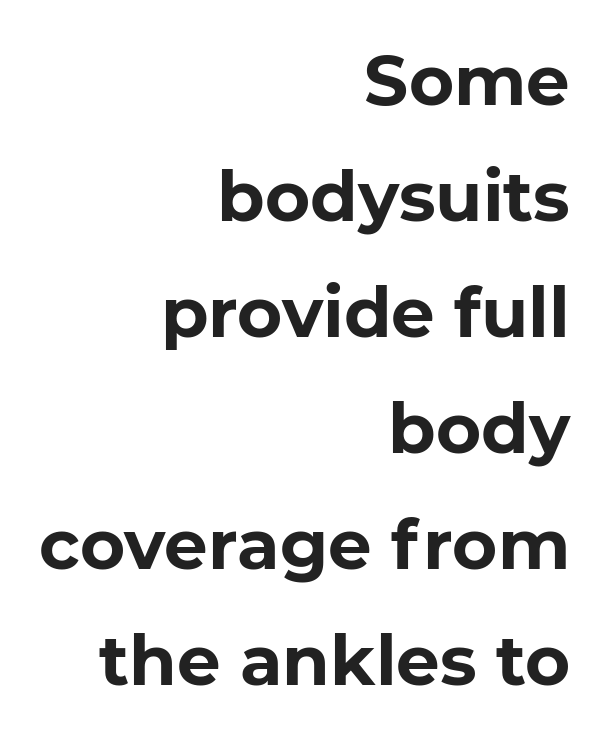
Serif or sans? Sans — the stroke terminals are bare. The paragraph has a hard right edge and a soft left edge. Spacing between characters is what you'd get straight out of the box. Emphasis by weight is at full strength: bold. This sample keeps an unexceptional amount of space between lines. Underlining? Definitely not there.
